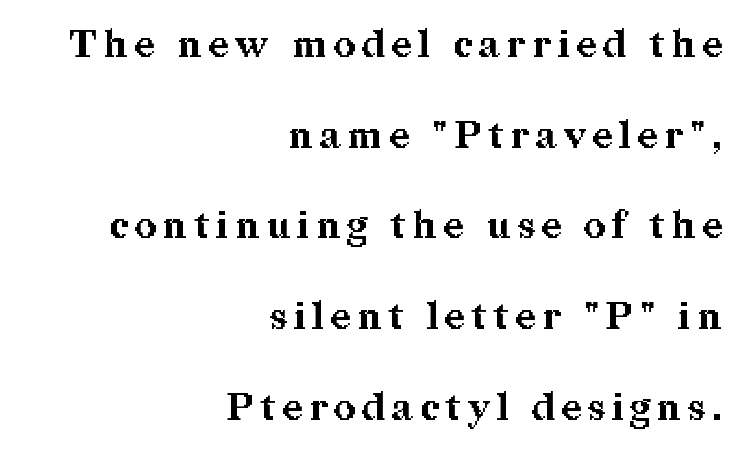
The characters display serif detailing at their extremities. The type sits square on the baseline with zero lean. The specimen omits any rule beneath the text block's lines. These lines stand farther apart than default settings would place them. Horizontally, the lines are justified to the trailing edge only.
